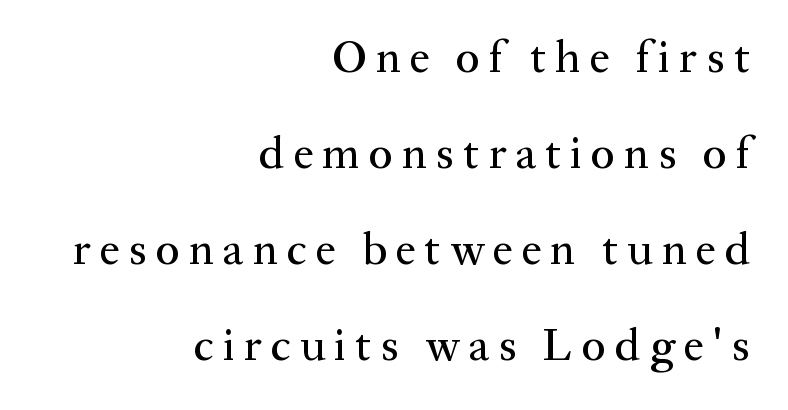
The letters stand upright; this is a roman face. The area under the type is left untouched. Airy leading. The passage shown is typed in a proportional face where columns would drift. Line ends are locked; line starts wander.
